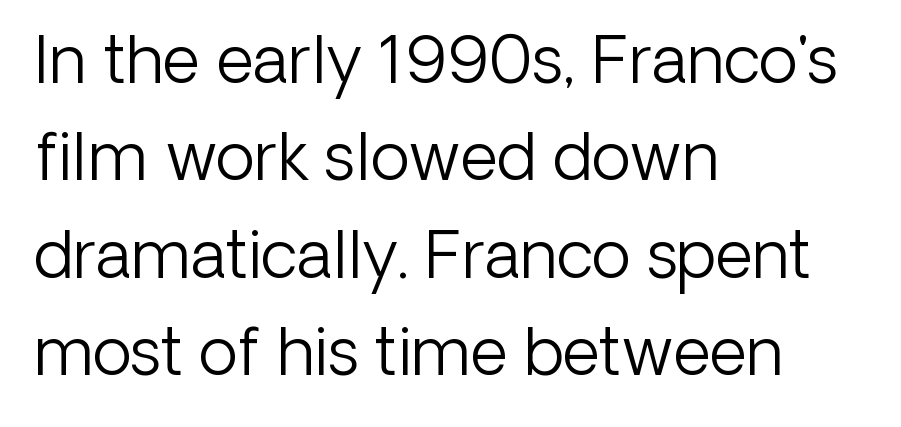
The image shows 65 px light sans-serif type, upright; set left-aligned, normal line spacing (1.5x), normal letter spacing, not underlined; low stroke contrast and a medium x-height.
